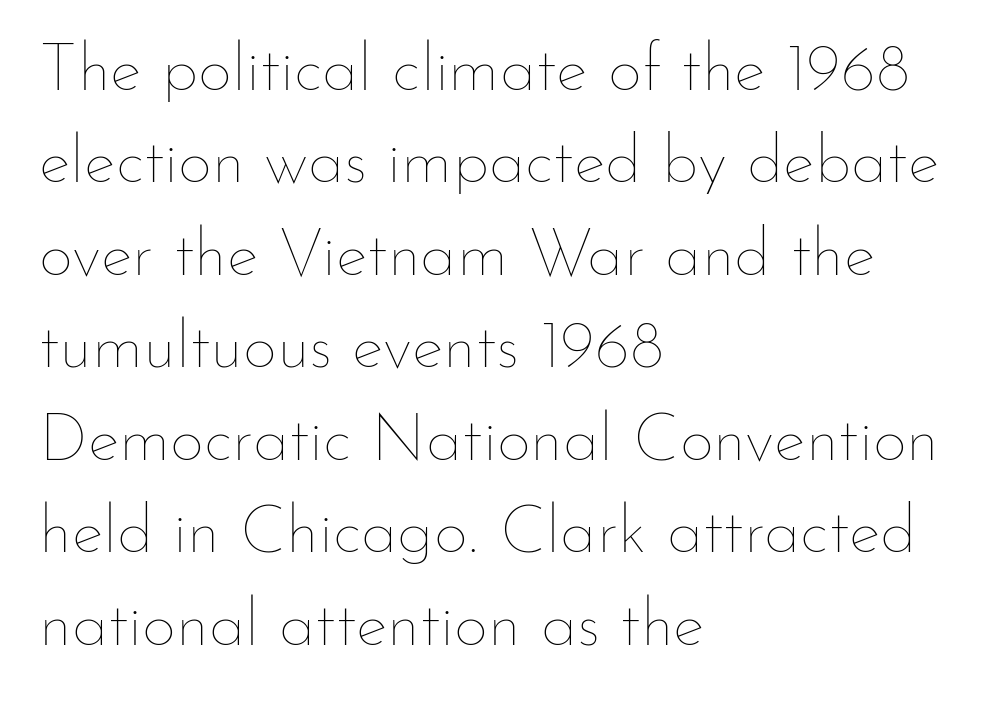
Q: Is the text bold? A: No.
Q: Is the text italic (slanted)? A: No, it is upright.
Q: Is the text underlined? A: No.
Q: How is the paragraph aligned? A: Left-aligned.
Q: Is the spacing between letters normal or unusually wide? A: Normal.
Q: Is the spacing between lines tight, normal or loose? A: Normal.
Q: Width (condensed, normal, or wide)? A: Normal.
Q: Stroke contrast? A: Low.
Q: x-height? A: Small.
Q: Monospaced? A: No.
